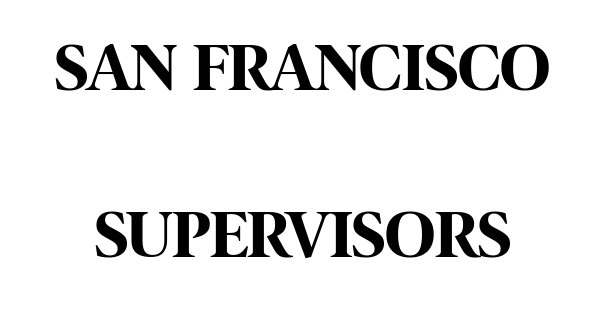
Plain, unruled lines of type. The face used here is proportionally spaced, like ordinary book or web type. Set as a true bold cut, around the 700 mark. In terms of letterform style, serifs are entirely absent.
